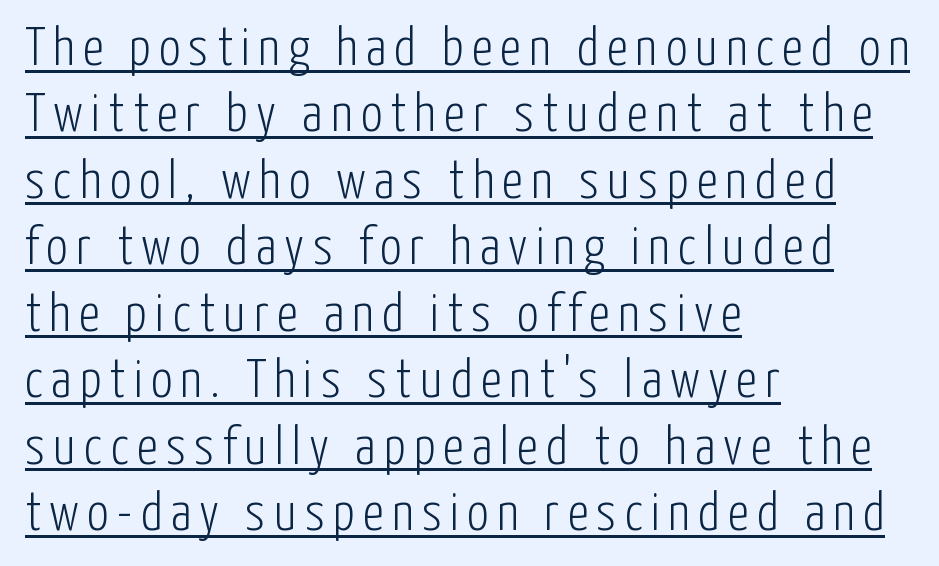
The image shows 54 px light, condensed sans-serif type, upright; set left-aligned, line spacing 1.23x, underlined; low stroke contrast and a medium x-height.
